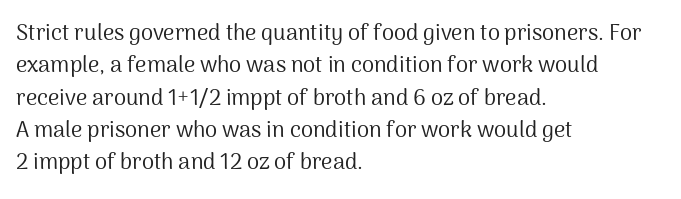
Does extra space separate the letters? No, they use regular spacing. Compared with a typical body face, this is equally light or lighter still. Casual observation: everything's shoved over to the left. This sample keeps an unexceptional amount of space between lines.
